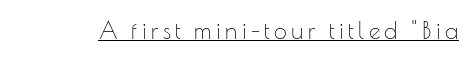
The image shows 23 px text type, upright; set underlined.
